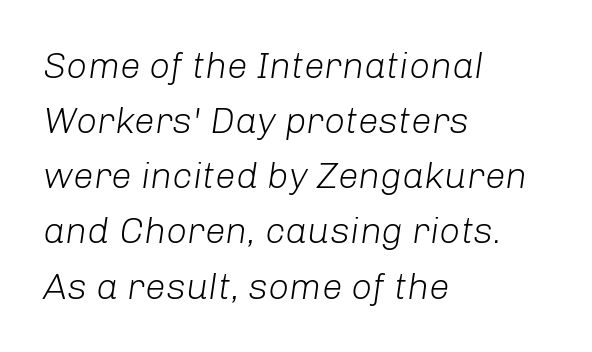
Q: Is the text bold? A: No.
Q: Is the text italic (slanted)? A: Yes, it leans right by about 8 degrees.
Q: Is the text underlined? A: No.
Q: How is the paragraph aligned? A: Left-aligned.
Q: Is the spacing between letters normal or unusually wide? A: Normal.
Q: Is the spacing between lines tight, normal or loose? A: Normal.
Q: Width (condensed, normal, or wide)? A: Normal.
Q: Stroke contrast? A: Low.
Q: x-height? A: Medium.
Q: Monospaced? A: No.
